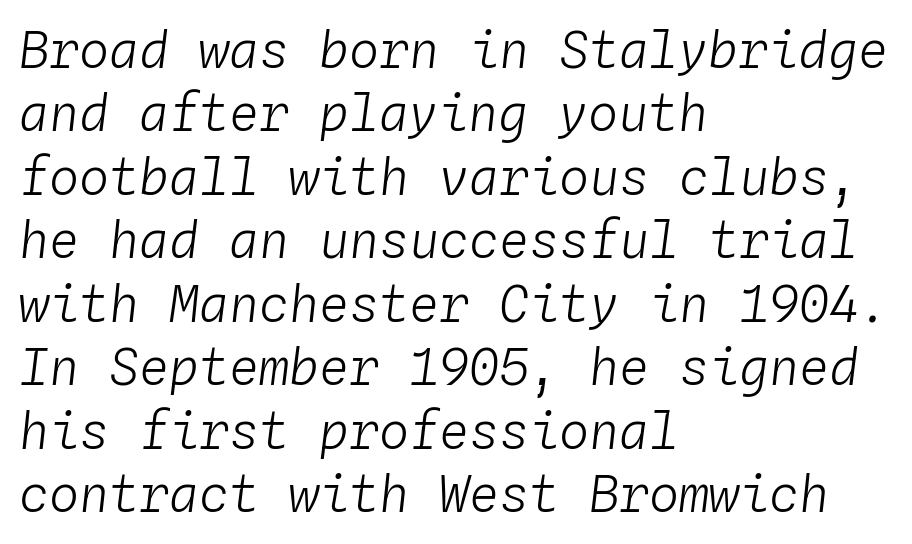
The image shows 50 px light type, italic (leaning right), monospaced; set left-aligned, normal line spacing (1.27x), normal letter spacing, not underlined; low stroke contrast and a medium x-height.
